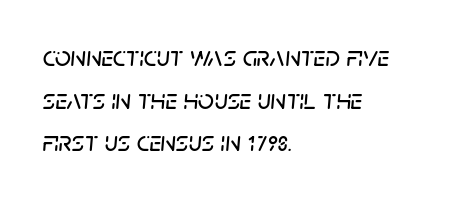
{"italic": "yes", "lean": "right", "slant_degrees": 5, "width": "normal", "stroke_contrast": "low", "x_height": "large", "monospaced": "no", "underline": "no", "align": "left", "line_spacing": "normal", "line_spacing_ratio": 1.52, "letter_spacing": "normal", "letter_spacing_em": 0.0, "glyph_px": 28}
